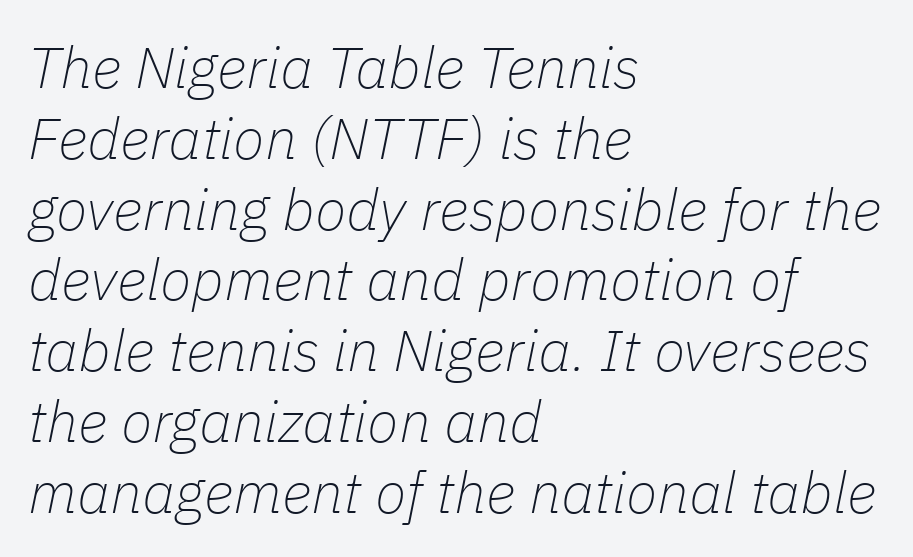
The image shows 58 px thin type, italic (leaning right); set left-aligned, line spacing 1.22x, normal letter spacing, not underlined; low stroke contrast and a medium x-height.
